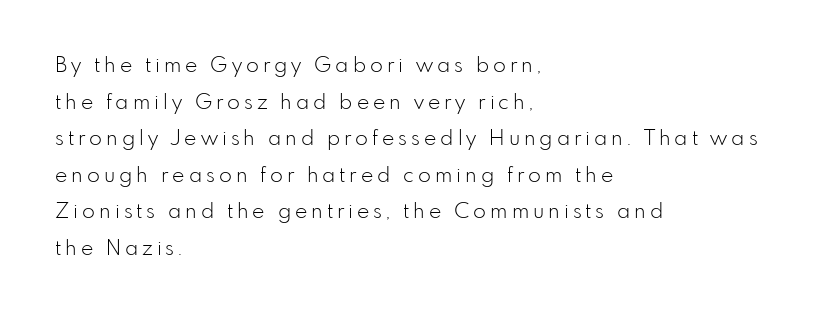
No heavy texture on the line: the type isn't bold. This rendering uses left alignment, leaving the right contour irregular. The words here are not underlined. The axis of the letterforms is exactly vertical.
